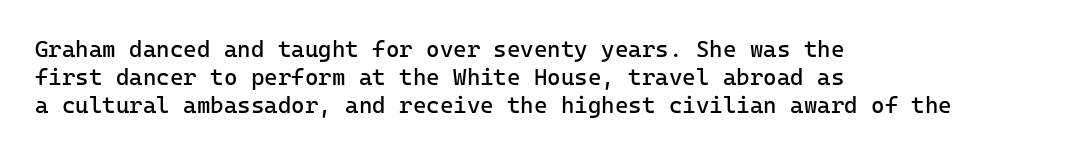
{"italic": "no", "bold": "no", "underline": "no", "align": "left", "line_spacing_ratio": 1.21, "letter_spacing": "normal", "letter_spacing_em": 0.0, "glyph_px": 23}
